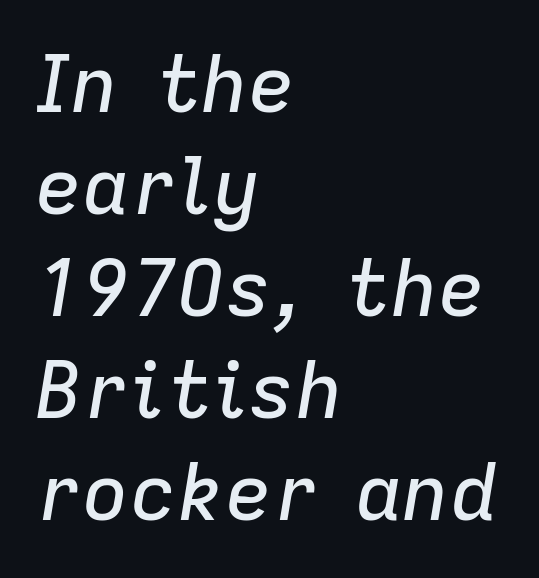
Here the designer chose a conventional face with non-uniform glyph widths. The lettering tilts uniformly, giving the passage an italic look. The strip under each line holds only bare page. A normal amount of white space separates one row of letters from the next.
